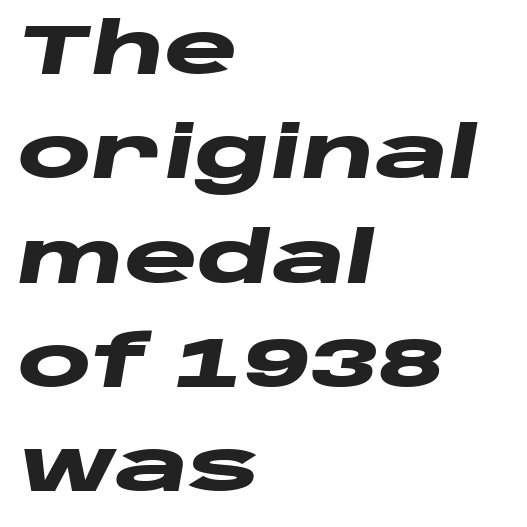
The image shows 70 px heavy, wide type, italic (leaning right); set left-aligned, normal line spacing (1.49x), normal letter spacing, not underlined; low stroke contrast and a large x-height.
